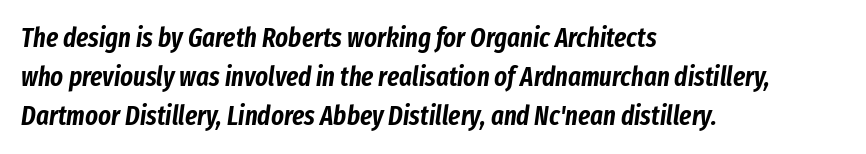
The image shows 27 px text type, italic (leaning right); set left-aligned, normal line spacing (1.44x), normal letter spacing, not underlined.
